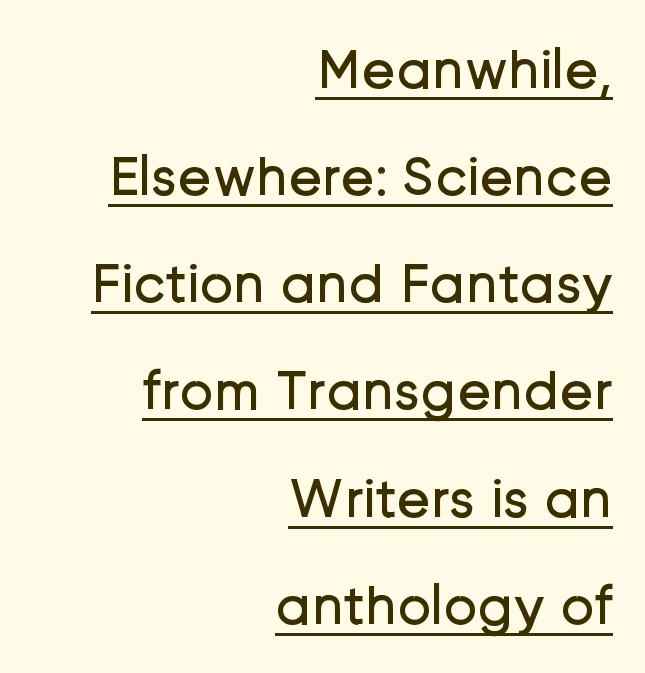
The image shows 57 px regular-weight sans-serif type, upright; set right-aligned, line spacing 1.88x, normal letter spacing, underlined; low stroke contrast and a medium x-height.
